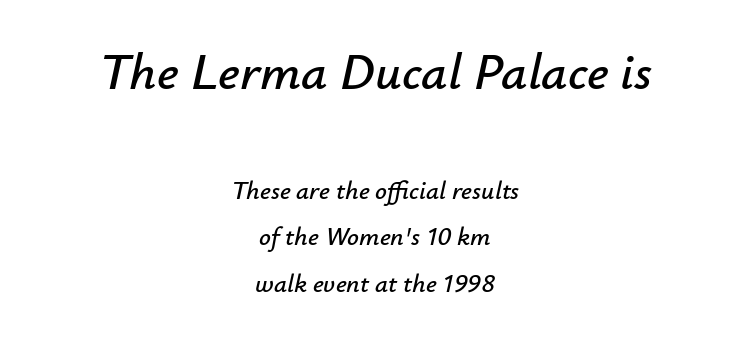
{"italic": "yes", "lean": "right", "slant_degrees": 12, "width": "normal", "stroke_contrast": "low", "x_height": "small", "monospaced": "no", "underline": "no", "align": "center", "line_spacing_ratio": 1.78, "letter_spacing": "normal", "letter_spacing_em": 0.0, "larger_block": "first", "size_ratio": 2.0, "glyph_px": 52}
